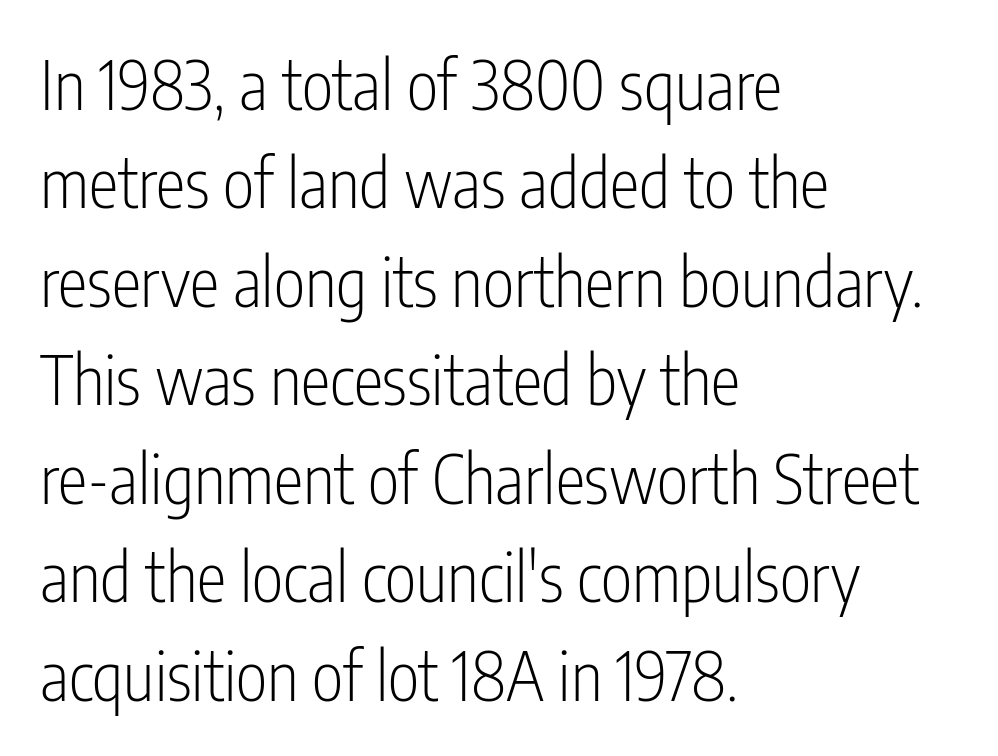
The image shows 67 px light, condensed sans-serif type, upright; set left-aligned, normal line spacing (1.47x), normal letter spacing, not underlined; low stroke contrast and a medium x-height.
